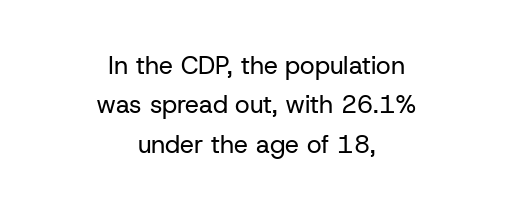
Letters have the restrained weight of plain body copy at most. Each new line begins a customary step beneath the previous one. The letters stand straight up with perfectly vertical stems. A bare baseline throughout the passage. Nothing unusual about the tracking: characters are spaced as the font intends. The rag falls on both sides of this text block equally.
